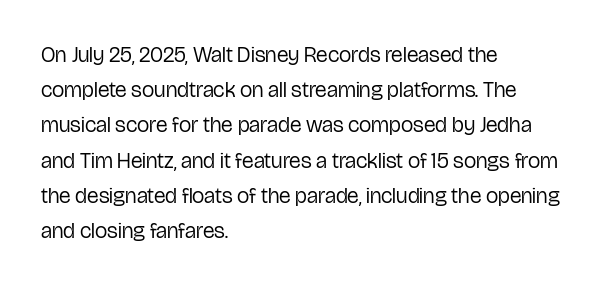
{"italic": "no", "bold": "no", "underline": "no", "align": "left", "line_spacing": "normal", "line_spacing_ratio": 1.6, "letter_spacing": "normal", "letter_spacing_em": 0.0, "glyph_px": 22}
